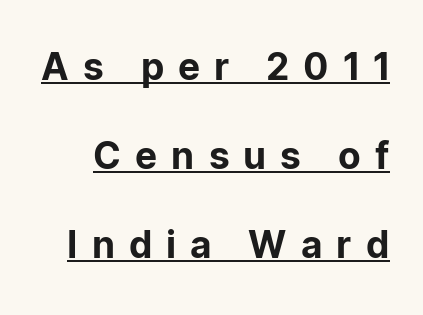
{"serif": "no", "italic": "no", "width": "normal", "stroke_contrast": "low", "x_height": "medium", "monospaced": "no", "underline": "yes", "line_spacing": "loose", "line_spacing_ratio": 2.41, "letter_spacing": "wide", "letter_spacing_em": 0.38, "glyph_px": 37}
